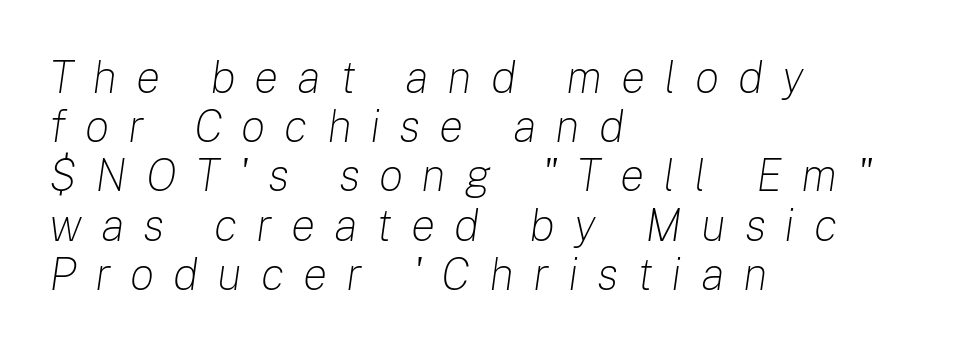
A student would call this left alignment; a typographer would say flush left, rag right. Italic? Definitely — the glyphs are oblique. Letter spacing: wide. The typeface has the unassuming heft of standard copy or less.
